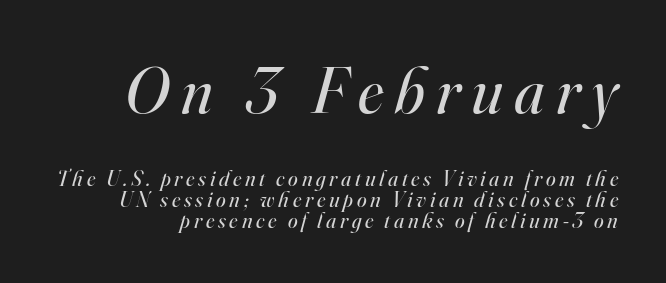
Q: Is the text bold? A: No.
Q: Is the text italic (slanted)? A: Yes, it leans right by about 16 degrees.
Q: Is the typeface a serif or a sans-serif typeface? A: Serif.
Q: Is the text underlined? A: No.
Q: Is the spacing between lines tight, normal or loose? A: Tight.
Q: Which block of text is set in a larger size, the first (top) or the second (bottom)? A: The first (top) one.
Q: Width (condensed, normal, or wide)? A: Normal.
Q: Stroke contrast? A: High.
Q: x-height? A: Small.
Q: Monospaced? A: No.
